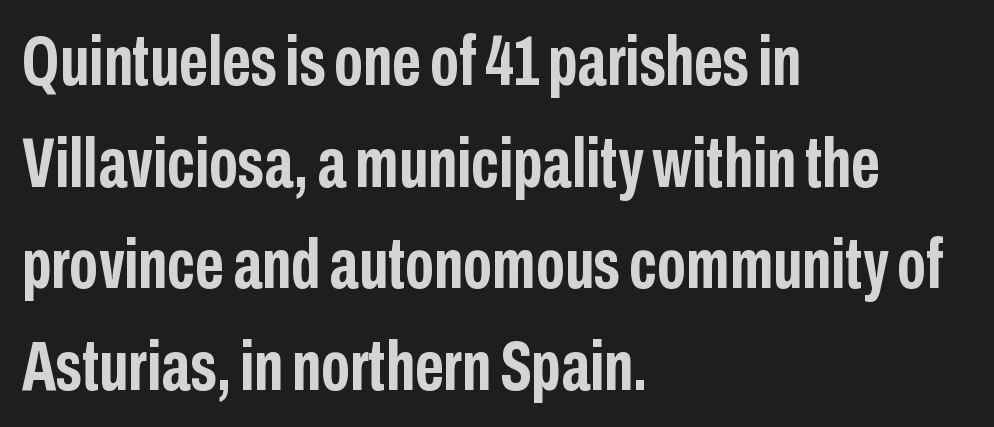
If you measured baseline to baseline, you'd find a middling distance. The typesetting leans heavy: a genuine bold. Type style note: lacks serifs. The gaps between neighbouring characters are ordinary and unremarkable. This sample has the flowing, uneven cadence of proportional lettering. Do the letters lean? They stand straight.
